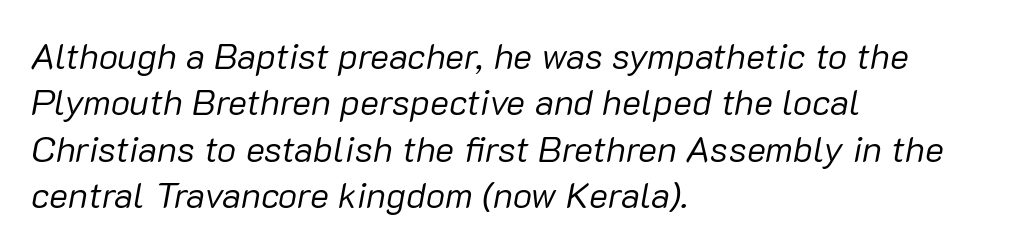
Q: Is the text bold? A: No.
Q: Is the text italic (slanted)? A: Yes, it leans right by about 10 degrees.
Q: Is the text underlined? A: No.
Q: How is the paragraph aligned? A: Left-aligned.
Q: Is the spacing between letters normal or unusually wide? A: Normal.
Q: Is the spacing between lines tight, normal or loose? A: Normal.
Q: Width (condensed, normal, or wide)? A: Normal.
Q: Stroke contrast? A: Low.
Q: x-height? A: Medium.
Q: Monospaced? A: No.
